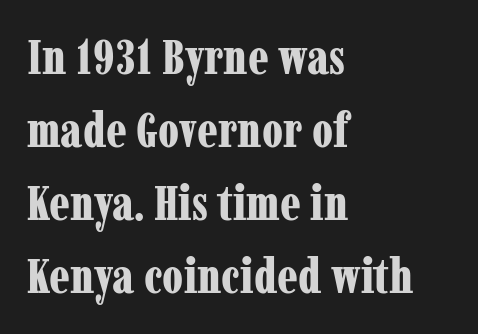
{"serif": "yes", "italic": "no", "bold": "yes", "weight": "bold", "width": "condensed", "stroke_contrast": "low", "x_height": "medium", "monospaced": "no", "underline": "no", "align": "left", "line_spacing": "normal", "line_spacing_ratio": 1.49, "letter_spacing": "normal", "letter_spacing_em": 0.0, "glyph_px": 49}
